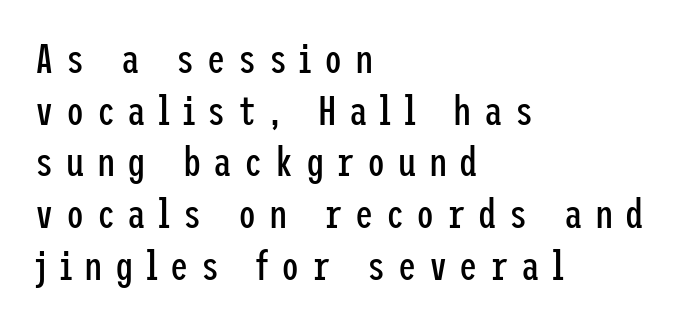
The image shows 41 px regular-weight, condensed sans-serif type, upright; set left-aligned, normal line spacing (1.26x), unusually wide letter spacing (+0.3 em), not underlined; low stroke contrast and a medium x-height.
